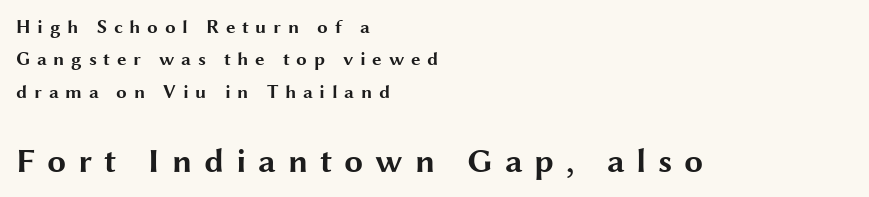
The passage shown has open, widely tracked lettering throughout. This rendering uses left alignment, leaving the right contour irregular. This sample has the flowing, uneven cadence of proportional lettering. Its strokes are broad and dark, the hallmark of bold type. The glyphs are unaccompanied by any horizontal stroke below them.
